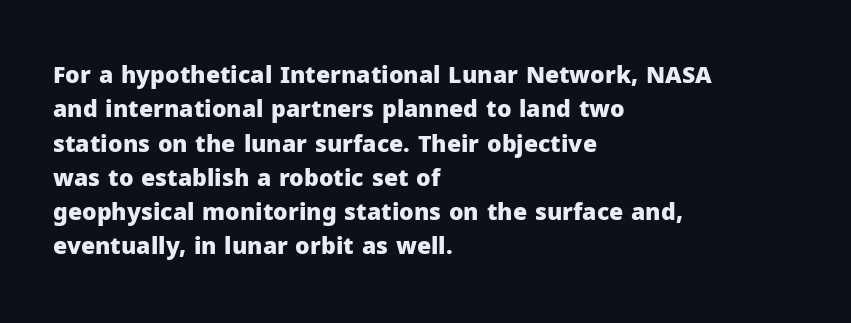
{"italic": "no", "bold": "yes", "underline": "no", "align": "left", "line_spacing": "normal", "line_spacing_ratio": 1.49, "letter_spacing": "normal", "letter_spacing_em": 0.0, "glyph_px": 23}
